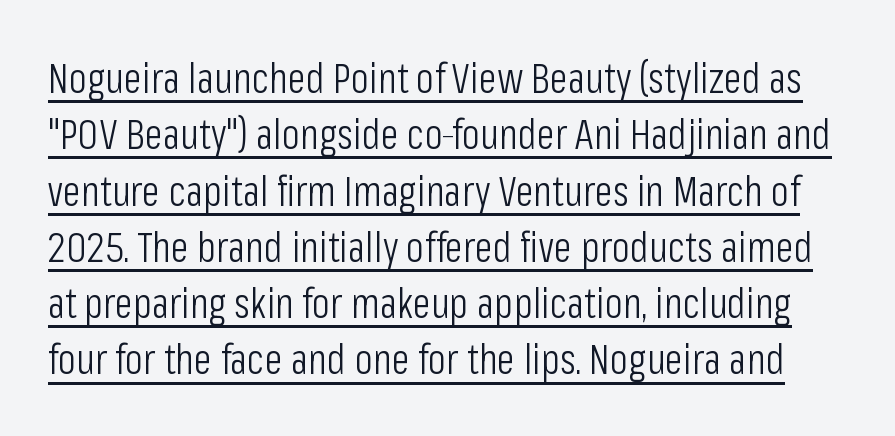
Honestly, the letter spacing is just normal — you wouldn't notice it. When letters stand straight like this, we call the style roman or upright. A sans-serif font was chosen for this passage. Compared with a typical body face, this is equally light or lighter still. Vertical spacing — default. Check the space under the baseline: a stroke is drawn there.
